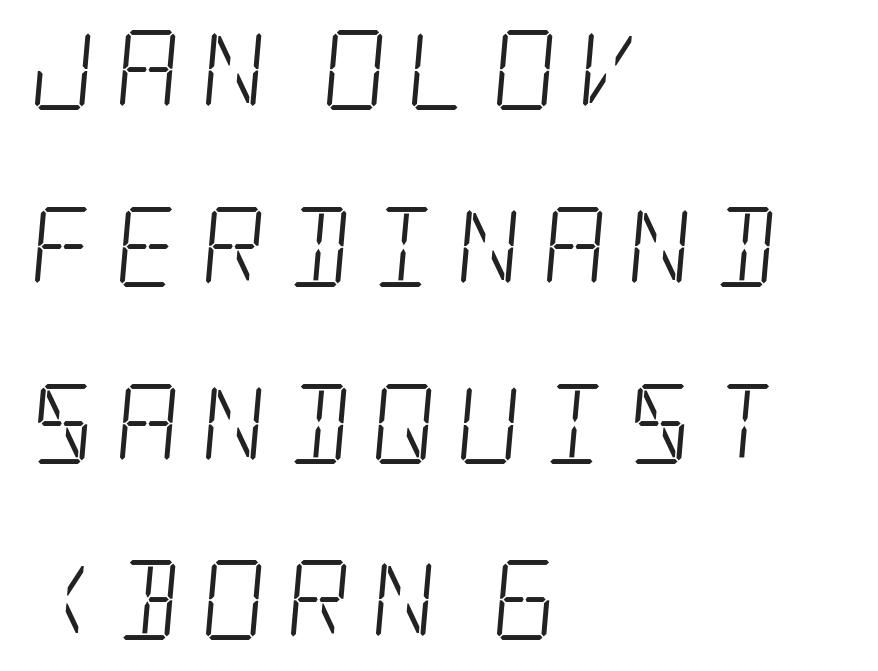
{"serif": "yes", "bold": "no", "weight": "light", "width": "condensed", "stroke_contrast": "low", "x_height": "large", "underline": "no", "align": "left", "line_spacing": "loose", "line_spacing_ratio": 2.21, "letter_spacing": "wide", "letter_spacing_em": 0.25, "glyph_px": 80}
